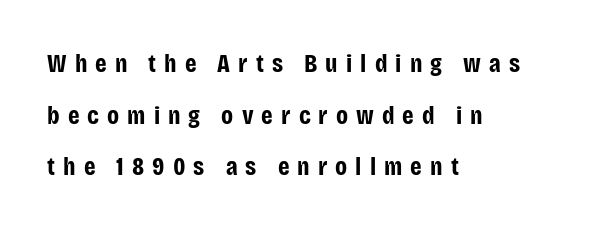
Each line starts at the same left margin while the right side varies. Substantial extra tracking has been applied to these lines. The baseline area is clear. Horizontal bands of white between lines are thick stripes.
